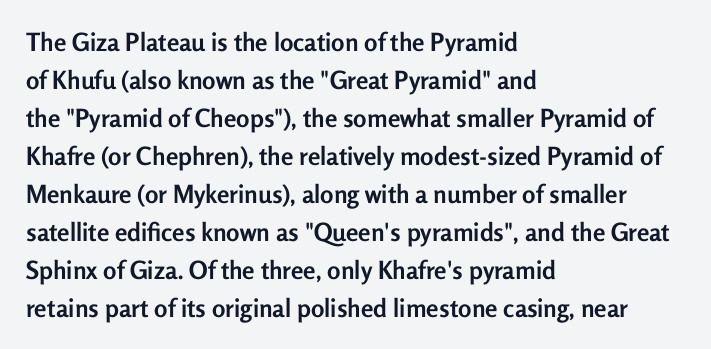
Leftover space on each line is placed entirely after the last word. Normally led — the rows are evenly, conventionally spaced. Type without underlining. Here the glyphs are tracked normally, forming tight word shapes.
